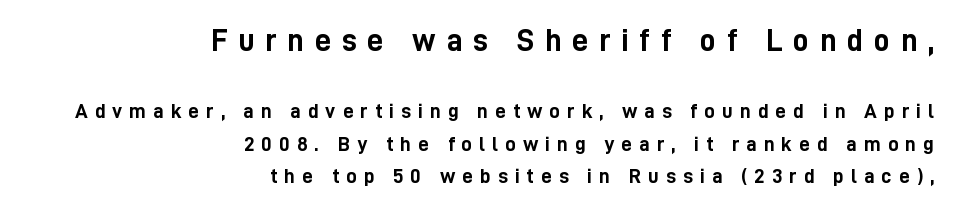
A typesetter would label this face a sans. Vertically, the passage feels balanced, rows spaced as you'd expect. Look at the stroke-to-counter ratio: heavy, a bold. Here the first block reads like a headline and the second like body copy. This sample is right-justified, so line beginnings fall wherever the words allow. The strip under each line holds only bare page.
